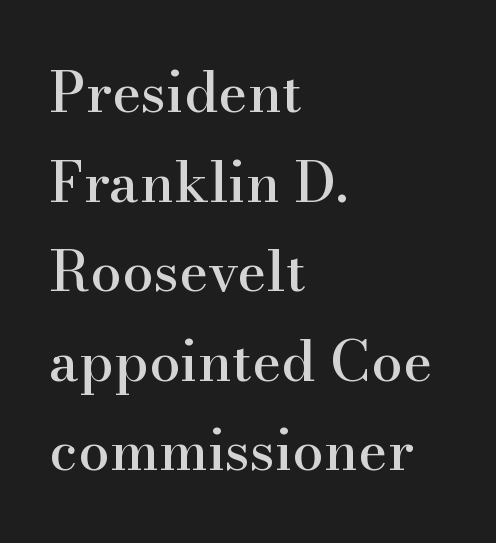
{"serif": "yes", "italic": "no", "width": "normal", "stroke_contrast": "high", "x_height": "small", "monospaced": "no", "underline": "no", "align": "left", "line_spacing": "normal", "line_spacing_ratio": 1.6, "letter_spacing": "normal", "letter_spacing_em": 0.0, "glyph_px": 56}
